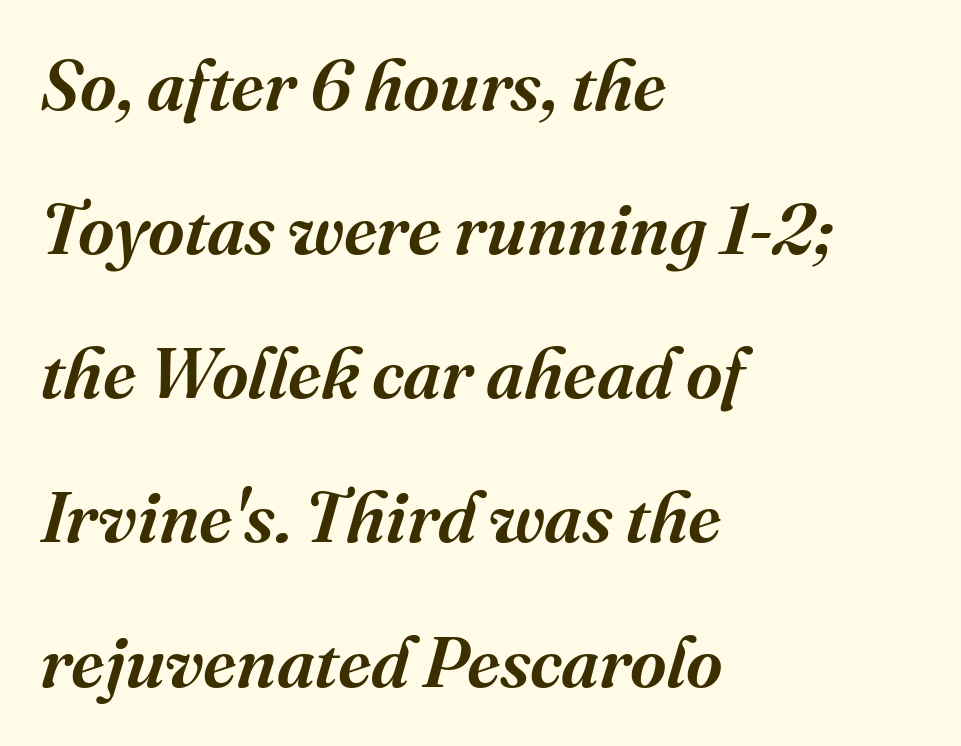
Q: Is the text italic (slanted)? A: Yes, it leans right by about 16 degrees.
Q: Is the typeface a serif or a sans-serif typeface? A: Serif.
Q: Is the text underlined? A: No.
Q: How is the paragraph aligned? A: Left-aligned.
Q: Is the spacing between letters normal or unusually wide? A: Normal.
Q: Is the spacing between lines tight, normal or loose? A: Loose.
Q: Width (condensed, normal, or wide)? A: Normal.
Q: Stroke contrast? A: Medium.
Q: x-height? A: Medium.
Q: Monospaced? A: No.
